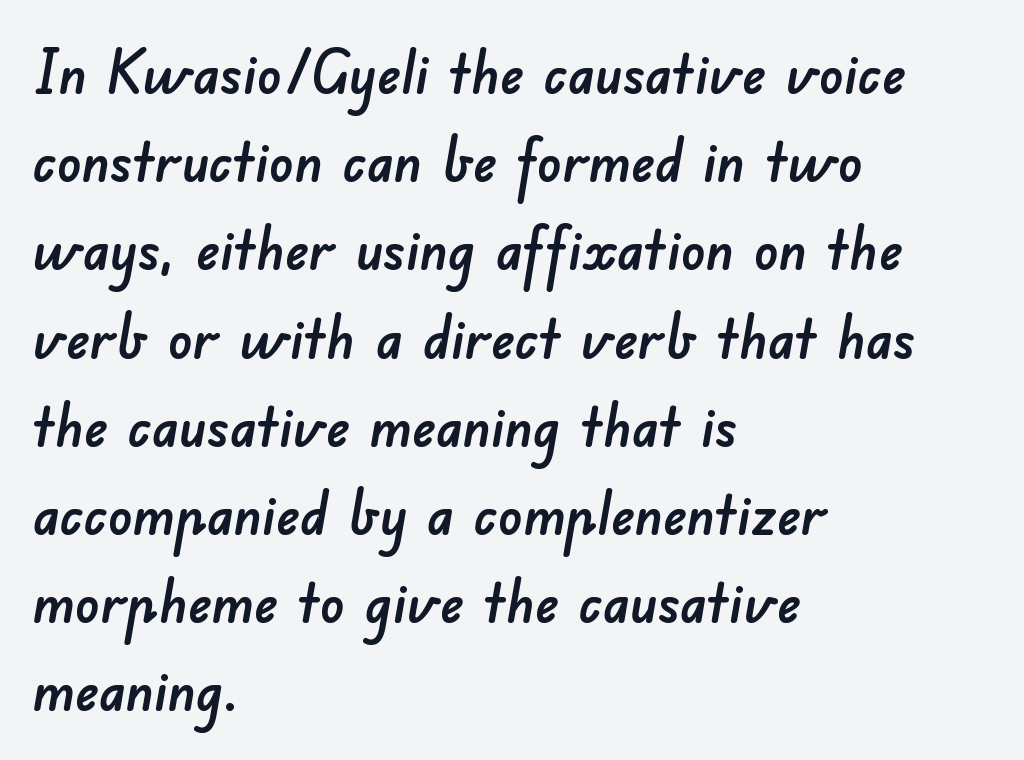
{"serif": "no", "width": "normal", "stroke_contrast": "low", "x_height": "small", "monospaced": "no", "underline": "no", "align": "left", "line_spacing": "normal", "line_spacing_ratio": 1.47, "letter_spacing": "normal", "letter_spacing_em": 0.0, "glyph_px": 60}
